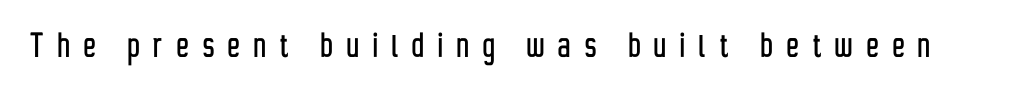
Q: Is the text italic (slanted)? A: No, it is upright.
Q: Is the typeface a serif or a sans-serif typeface? A: Sans-serif.
Q: Is the text underlined? A: No.
Q: Is the spacing between letters normal or unusually wide? A: Unusually wide.
Q: Width (condensed, normal, or wide)? A: Condensed.
Q: Stroke contrast? A: Low.
Q: x-height? A: Medium.
Q: Monospaced? A: No.
